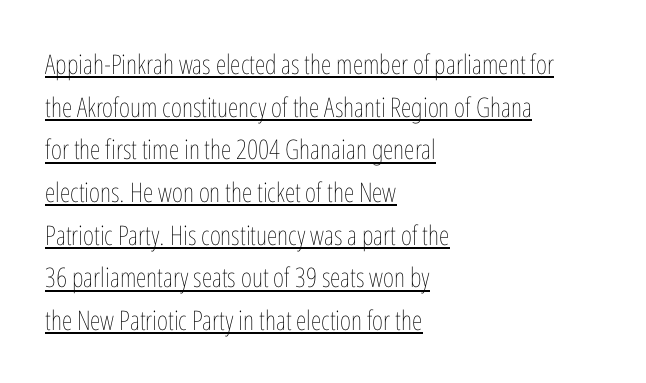
No italicization has been applied; the sample stays upright. The lines in this sample share a left origin and differ only in where they stop. This is not heavy type; no bold has been used. A rule runs beneath these lines of type.
